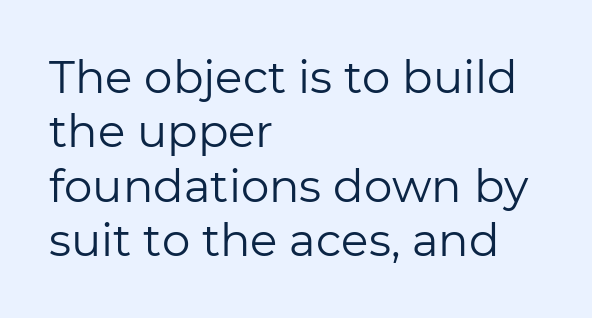
{"serif": "no", "italic": "no", "bold": "no", "weight": "regular", "width": "normal", "stroke_contrast": "low", "x_height": "medium", "monospaced": "no", "underline": "no", "align": "left", "line_spacing_ratio": 1.21, "letter_spacing": "normal", "letter_spacing_em": 0.0, "glyph_px": 45}
